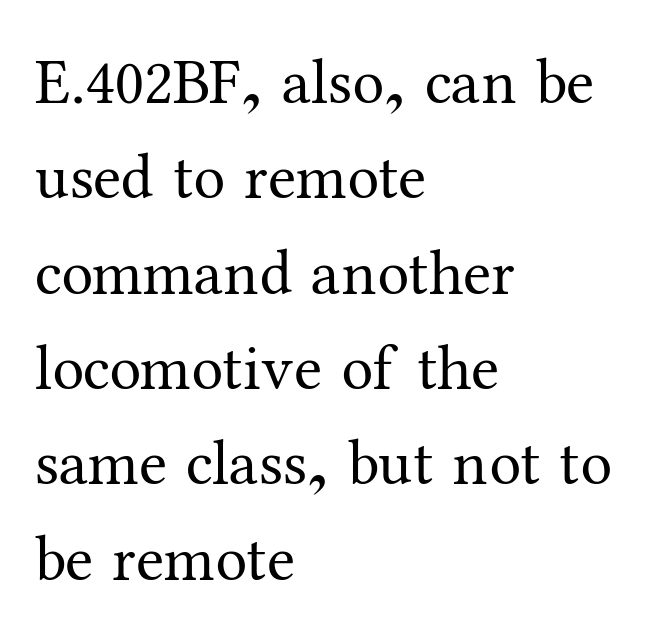
Q: Is the text bold? A: No.
Q: Is the text italic (slanted)? A: No, it is upright.
Q: Is the typeface a serif or a sans-serif typeface? A: Serif.
Q: Is the text underlined? A: No.
Q: How is the paragraph aligned? A: Left-aligned.
Q: Is the spacing between letters normal or unusually wide? A: Normal.
Q: Is the spacing between lines tight, normal or loose? A: Normal.
Q: Width (condensed, normal, or wide)? A: Normal.
Q: Stroke contrast? A: Medium.
Q: x-height? A: Medium.
Q: Monospaced? A: No.
